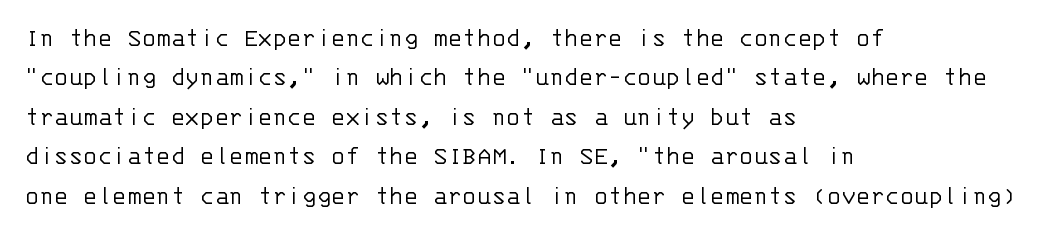
Q: Is the text bold? A: No.
Q: Is the text italic (slanted)? A: No, it is upright.
Q: Is the text underlined? A: No.
Q: How is the paragraph aligned? A: Left-aligned.
Q: Is the spacing between letters normal or unusually wide? A: Normal.
Q: Is the spacing between lines tight, normal or loose? A: Normal.
